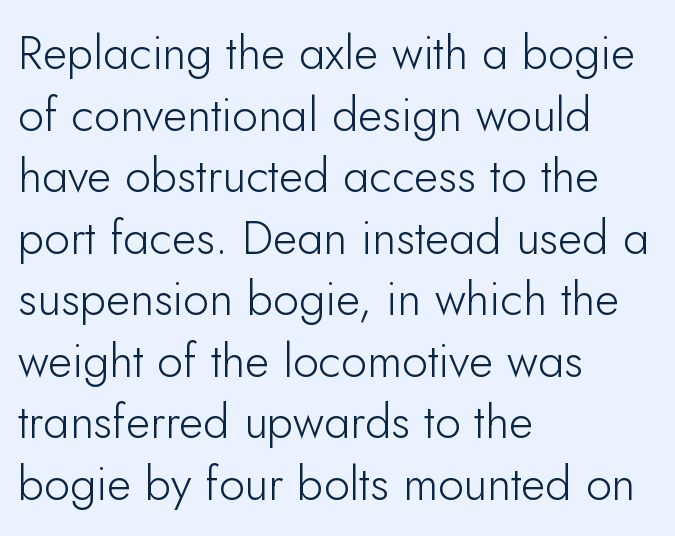
Q: Is the text bold? A: No.
Q: Is the text italic (slanted)? A: No, it is upright.
Q: Is the typeface a serif or a sans-serif typeface? A: Sans-serif.
Q: Is the text underlined? A: No.
Q: How is the paragraph aligned? A: Left-aligned.
Q: Is the spacing between letters normal or unusually wide? A: Normal.
Q: Is the spacing between lines tight, normal or loose? A: Normal.
Q: Width (condensed, normal, or wide)? A: Normal.
Q: Stroke contrast? A: Low.
Q: x-height? A: Small.
Q: Monospaced? A: No.
